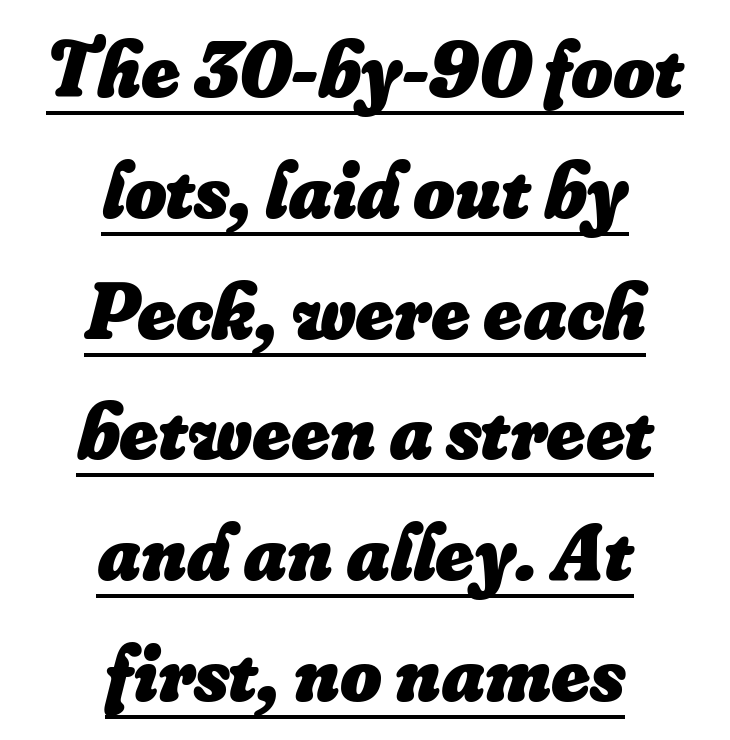
Q: Is the text bold? A: Yes.
Q: Is the text italic (slanted)? A: Yes, it leans right by about 16 degrees.
Q: Is the text underlined? A: Yes.
Q: How is the paragraph aligned? A: Centered.
Q: Is the spacing between letters normal or unusually wide? A: Normal.
Q: Is the spacing between lines tight, normal or loose? A: Normal.
Q: Width (condensed, normal, or wide)? A: Normal.
Q: Stroke contrast? A: Low.
Q: x-height? A: Small.
Q: Monospaced? A: No.
